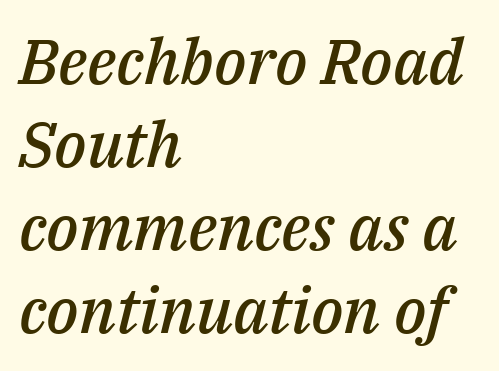
Q: Is the text bold? A: Semi-bold.
Q: Is the text italic (slanted)? A: Yes, it leans right by about 14 degrees.
Q: Is the text underlined? A: No.
Q: How is the paragraph aligned? A: Left-aligned.
Q: Is the spacing between letters normal or unusually wide? A: Normal.
Q: Is the spacing between lines tight, normal or loose? A: Normal.
Q: Width (condensed, normal, or wide)? A: Normal.
Q: Stroke contrast? A: Medium.
Q: x-height? A: Medium.
Q: Monospaced? A: No.
